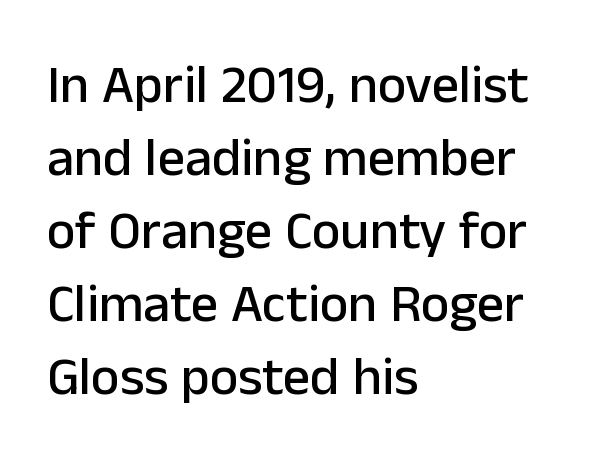
Q: Is the text italic (slanted)? A: No, it is upright.
Q: Is the typeface a serif or a sans-serif typeface? A: Sans-serif.
Q: Is the text underlined? A: No.
Q: How is the paragraph aligned? A: Left-aligned.
Q: Is the spacing between letters normal or unusually wide? A: Normal.
Q: Is the spacing between lines tight, normal or loose? A: Normal.
Q: Width (condensed, normal, or wide)? A: Normal.
Q: Stroke contrast? A: Low.
Q: x-height? A: Medium.
Q: Monospaced? A: No.
